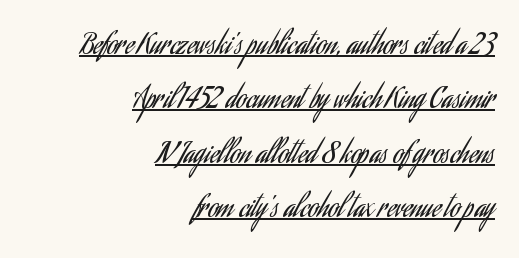
A student would call this right alignment; a typographer would say flush right, rag left. The words here are underlined. The cut favours lightness, reaching ordinary text weight at its darkest. No feet cap the strokes, marking this as sans-serif type. If you measured baseline to baseline, you'd find a long distance.
